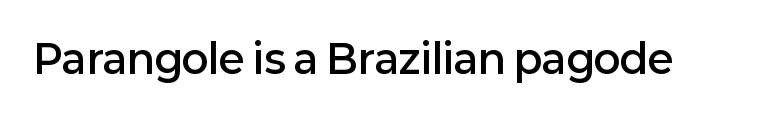
{"serif": "no", "italic": "no", "bold": "semi", "weight": "semibold", "width": "normal", "stroke_contrast": "low", "x_height": "medium", "monospaced": "no", "underline": "no", "letter_spacing": "normal", "letter_spacing_em": 0.0, "glyph_px": 40}
